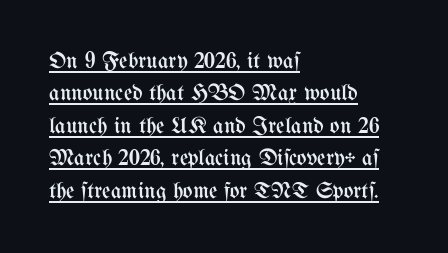
The image shows 23 px text type, upright; set left-aligned, normal line spacing (1.41x), normal letter spacing, underlined.
